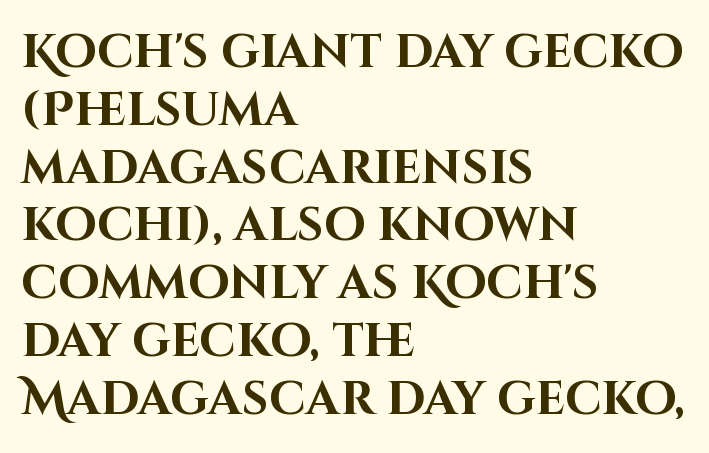
The image shows 47 px bold sans-serif type, upright; set left-aligned, line spacing 1.23x, normal letter spacing, not underlined; high stroke contrast and a large x-height.
